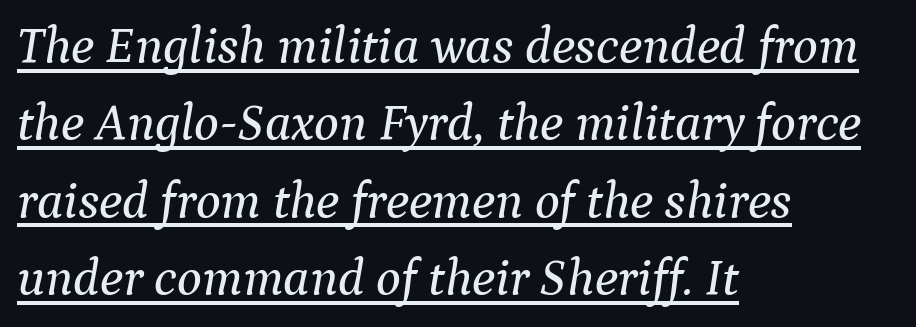
{"serif": "yes", "italic": "yes", "lean": "right", "slant_degrees": 9, "width": "normal", "stroke_contrast": "medium", "x_height": "medium", "monospaced": "no", "underline": "yes", "align": "left", "line_spacing": "normal", "line_spacing_ratio": 1.49, "letter_spacing": "normal", "letter_spacing_em": 0.0, "glyph_px": 52}
